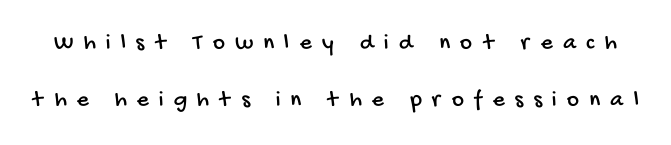
{"underline": "no", "line_spacing": "loose", "line_spacing_ratio": 2.46, "letter_spacing": "wide", "letter_spacing_em": 0.45, "glyph_px": 23}
